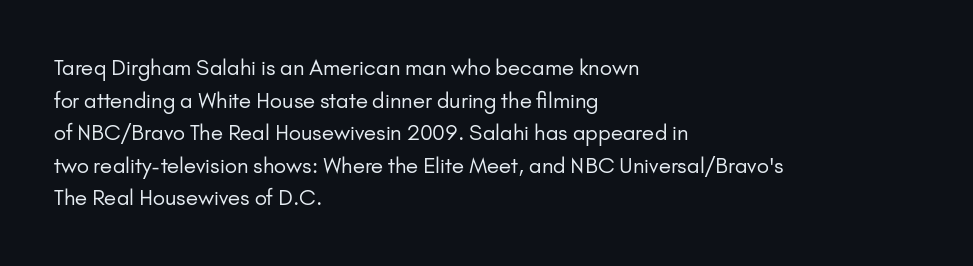
{"italic": "no", "bold": "no", "underline": "no", "align": "left", "line_spacing": "normal", "line_spacing_ratio": 1.55, "letter_spacing": "normal", "letter_spacing_em": 0.0, "glyph_px": 21}
